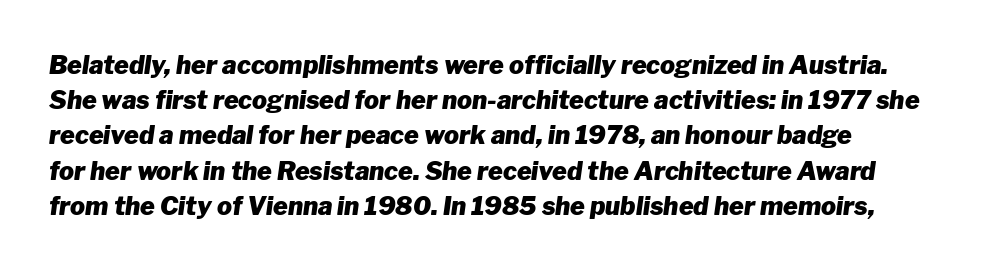
The image shows 25 px bold type, italic (leaning right); set normal line spacing (1.41x), normal letter spacing, not underlined.
